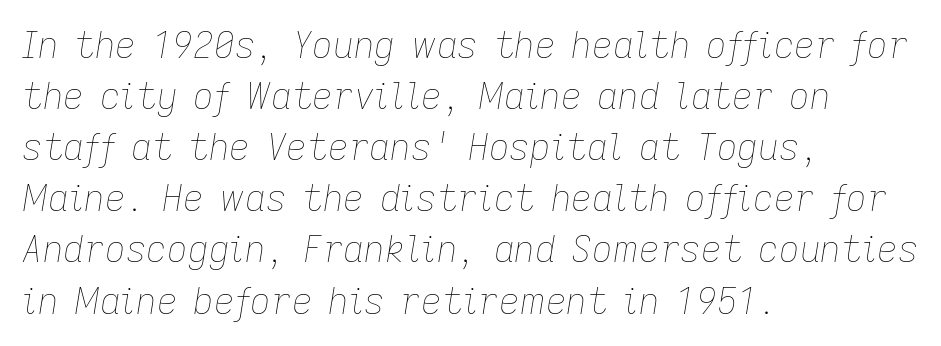
Q: Is the text bold? A: No.
Q: Is the text italic (slanted)? A: Yes, it leans right by about 9 degrees.
Q: Is the text underlined? A: No.
Q: How is the paragraph aligned? A: Left-aligned.
Q: Is the spacing between letters normal or unusually wide? A: Normal.
Q: Is the spacing between lines tight, normal or loose? A: Normal.
Q: Width (condensed, normal, or wide)? A: Normal.
Q: Stroke contrast? A: Low.
Q: x-height? A: Medium.
Q: Monospaced? A: No.
